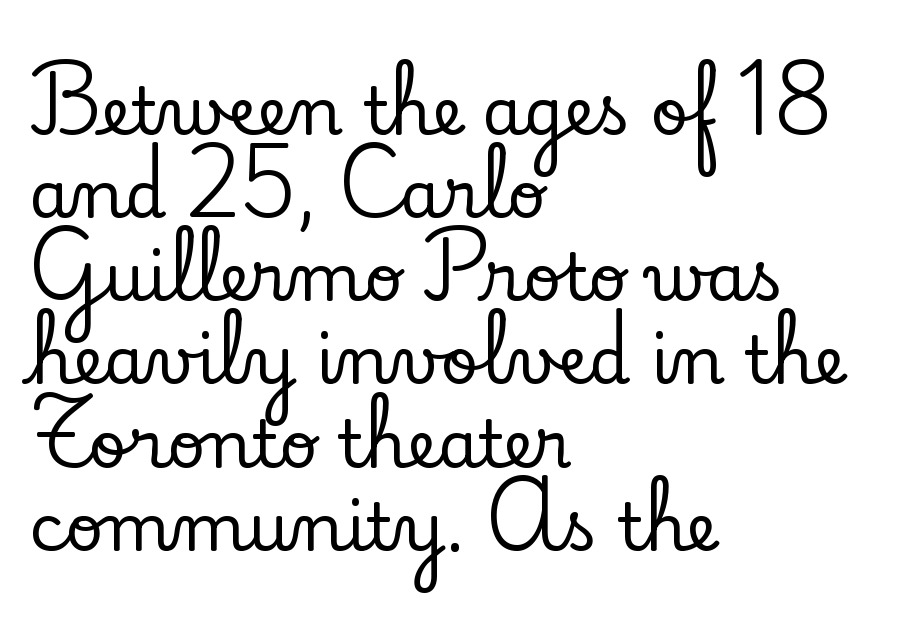
The image shows 66 px serif type, upright; set left-aligned, normal line spacing (1.26x), normal letter spacing, not underlined; low stroke contrast and a small x-height.
